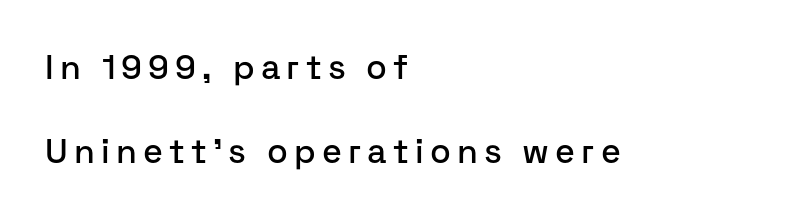
The image shows 34 px sans-serif type, upright; set left-aligned, loose line spacing (2.47x), not underlined; low stroke contrast and a medium x-height.
